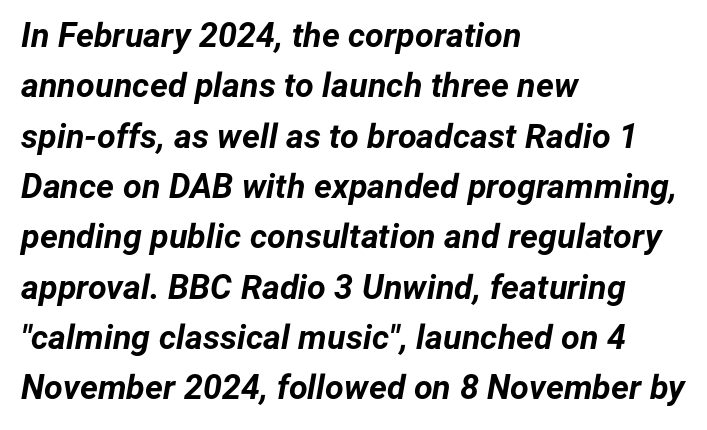
The image shows 34 px bold type, italic (leaning right); set left-aligned, normal line spacing (1.48x), normal letter spacing, not underlined; low stroke contrast and a medium x-height.
